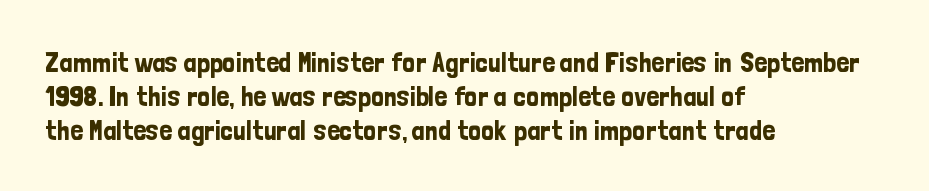
{"serif": "no", "italic": "no", "width": "condensed", "stroke_contrast": "low", "x_height": "medium", "monospaced": "no", "underline": "no", "align": "left", "line_spacing_ratio": 1.21, "letter_spacing": "normal", "letter_spacing_em": 0.0, "glyph_px": 28}
